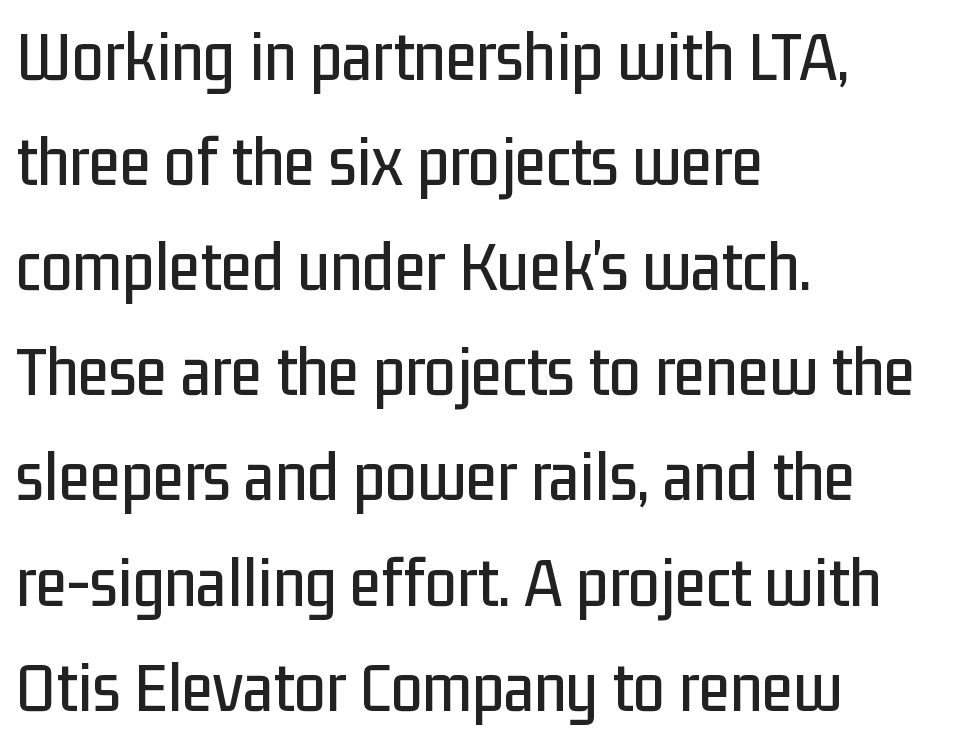
{"serif": "no", "italic": "no", "width": "condensed", "stroke_contrast": "low", "x_height": "medium", "monospaced": "no", "underline": "no", "align": "left", "line_spacing": "normal", "line_spacing_ratio": 1.46, "letter_spacing": "normal", "letter_spacing_em": 0.0, "glyph_px": 72}
